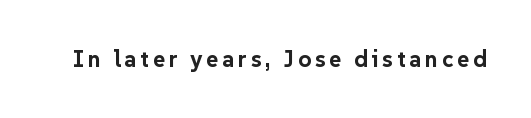
The words here are not underlined. Ascenders rise straight up at ninety degrees. What weight is shown? A full bold with thick strokes.
